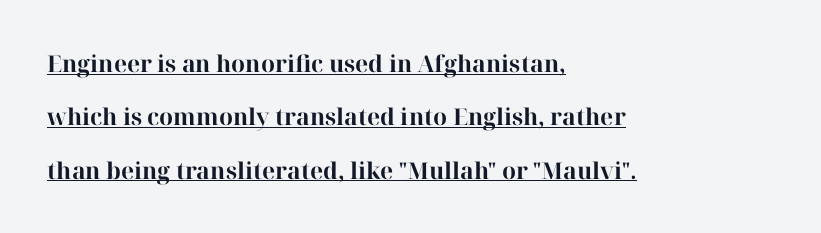
{"italic": "no", "bold": "yes", "underline": "yes", "align": "left", "line_spacing": "loose", "line_spacing_ratio": 2.32, "letter_spacing": "normal", "letter_spacing_em": 0.0, "glyph_px": 23}
